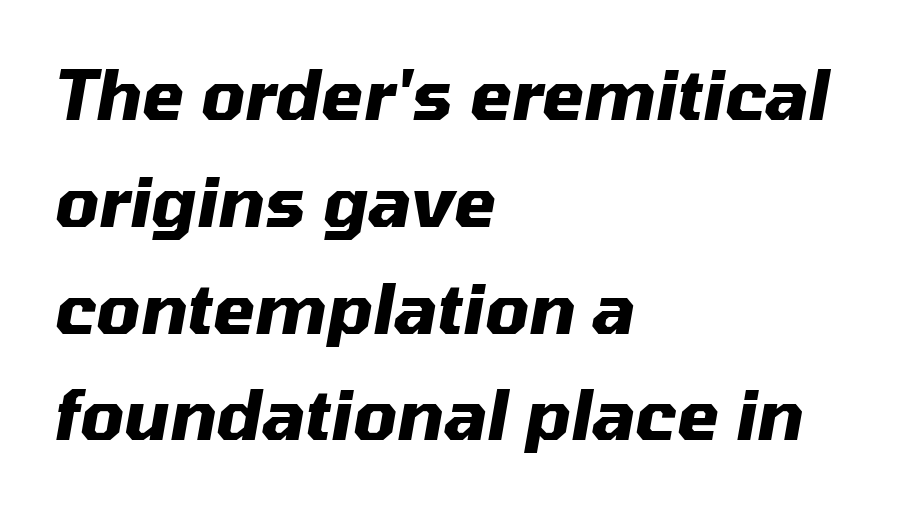
Q: Is the text bold? A: Yes.
Q: Is the text italic (slanted)? A: Yes, it leans right by about 10 degrees.
Q: Is the text underlined? A: No.
Q: How is the paragraph aligned? A: Left-aligned.
Q: Is the spacing between letters normal or unusually wide? A: Normal.
Q: Is the spacing between lines tight, normal or loose? A: Normal.
Q: Width (condensed, normal, or wide)? A: Normal.
Q: Stroke contrast? A: Medium.
Q: x-height? A: Medium.
Q: Monospaced? A: No.
